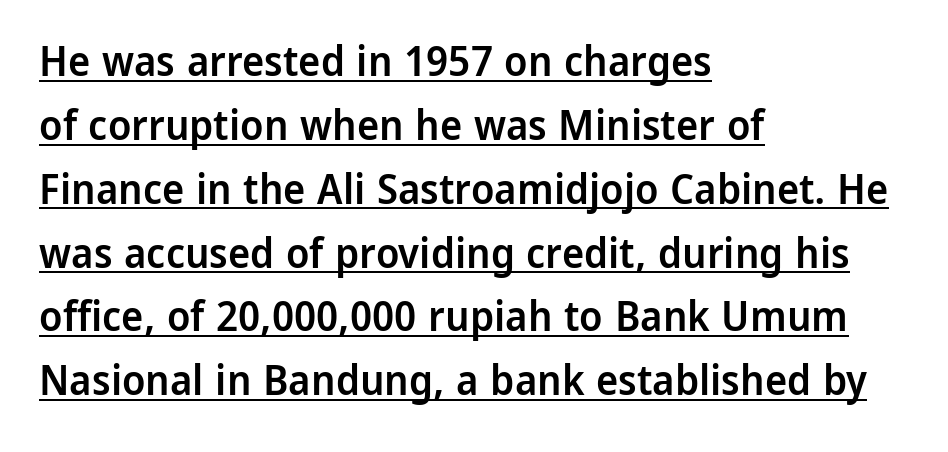
The image shows 42 px semibold sans-serif type, upright; set left-aligned, normal line spacing (1.52x), normal letter spacing, underlined; low stroke contrast and a medium x-height.
